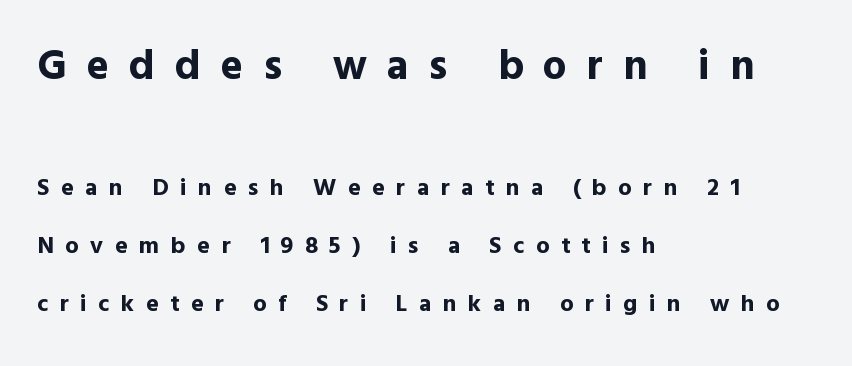
The image shows 42 px bold sans-serif type, upright; set left-aligned, loose line spacing (2.4x), unusually wide letter spacing (+0.48 em), not underlined; the first (top) block is 1.75x larger; a medium x-height.
